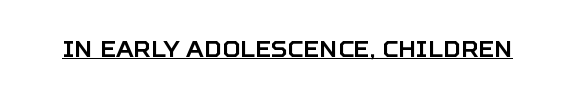
Q: Is the text italic (slanted)? A: No, it is upright.
Q: Is the text underlined? A: Yes.
Q: Is the spacing between letters normal or unusually wide? A: Normal.
